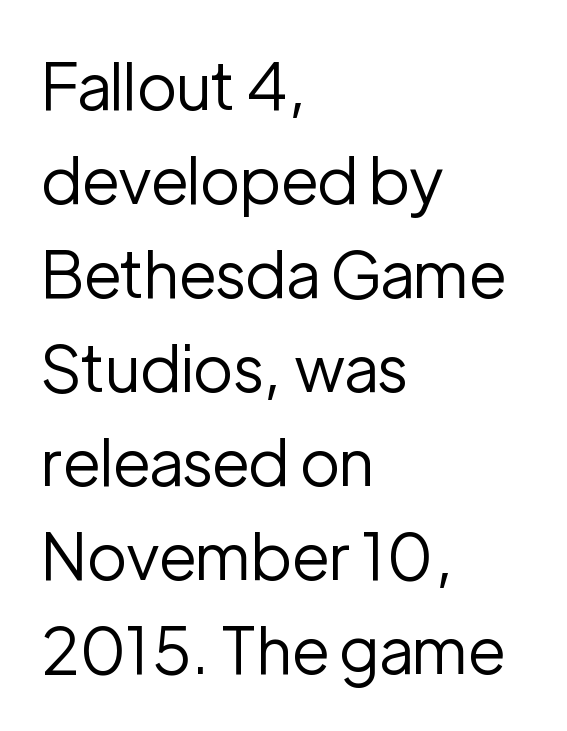
Honestly, the row spacing looks completely unremarkable. The passage shown is typeset with a sans-serif family. Ordinary non-slanted type is in use. The lines in this sample share a left origin and differ only in where they stop. Caption: face not bold, strokes unweighted. Rule under the text: the space is simply empty.
